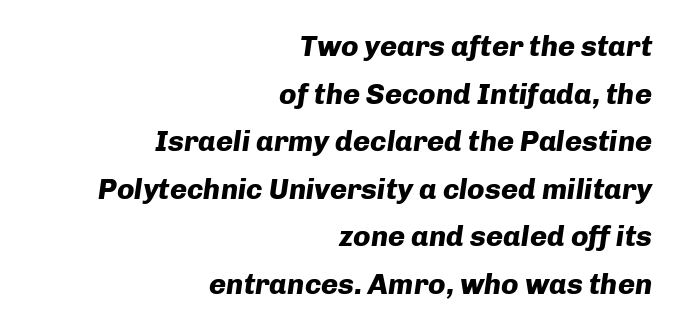
The image shows 29 px heavy type, italic (leaning right); set right-aligned, normal line spacing (1.64x), normal letter spacing, not underlined; low stroke contrast and a medium x-height.
